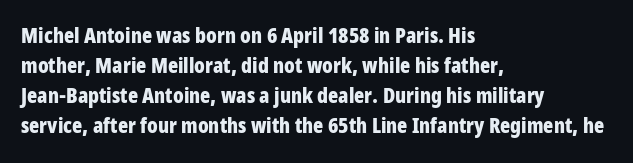
The image shows 21 px bold type, upright; set left-aligned, normal line spacing (1.43x), normal letter spacing, not underlined.
